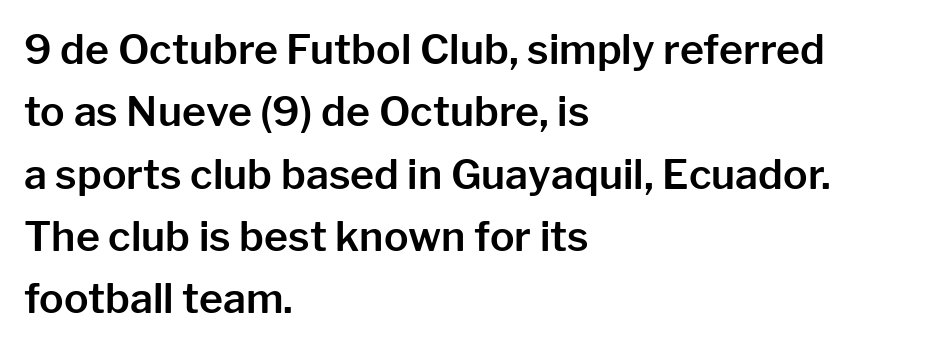
The image shows 41 px sans-serif type, upright; set left-aligned, normal line spacing (1.52x), normal letter spacing, not underlined; low stroke contrast and a medium x-height.
